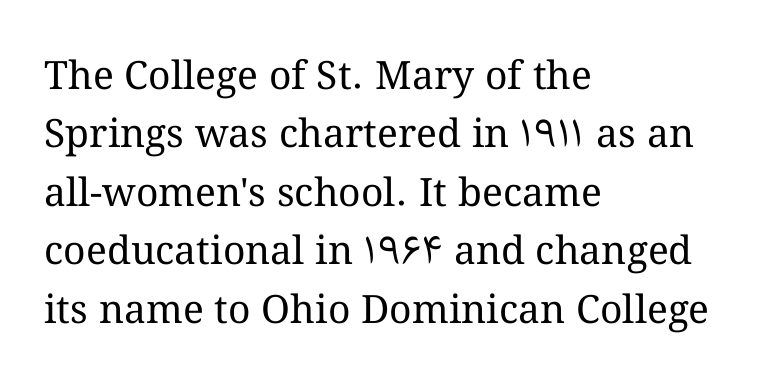
These lines keep a tight, regular rhythm from letter to letter. Regarding leading, the lines here are spaced in the standard way. The area under the type is left untouched. In CSS terms this would be text-align: left.
